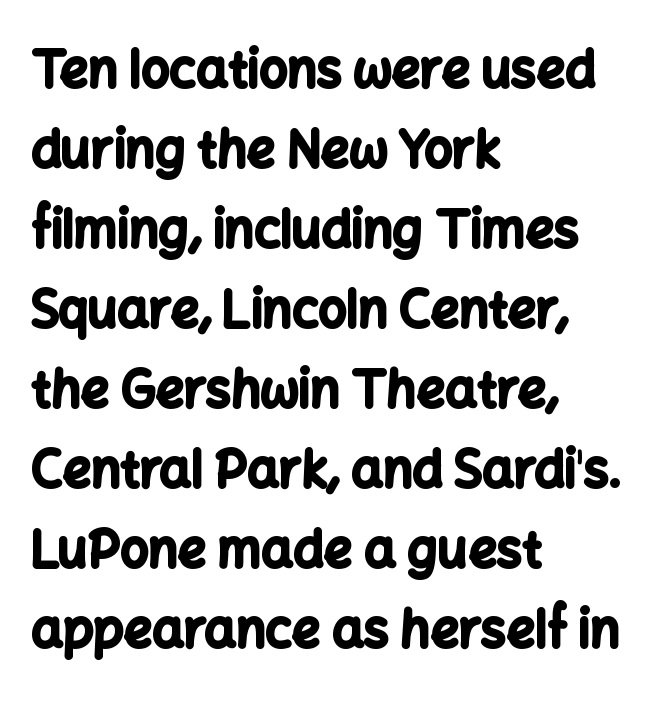
{"serif": "no", "italic": "no", "bold": "yes", "weight": "bold", "width": "normal", "stroke_contrast": "low", "x_height": "medium", "monospaced": "no", "underline": "no", "align": "left", "line_spacing": "normal", "line_spacing_ratio": 1.6, "letter_spacing": "normal", "letter_spacing_em": 0.0, "glyph_px": 50}
